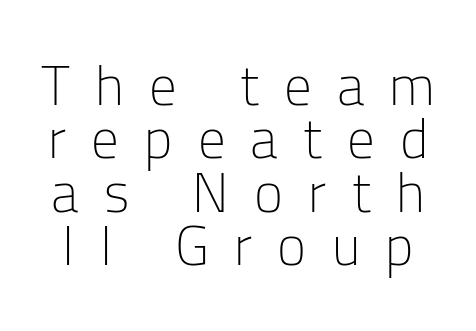
The image shows 55 px light sans-serif type, upright; set tight line spacing (0.97x), unusually wide letter spacing (+0.46 em), not underlined; low stroke contrast and a medium x-height.
